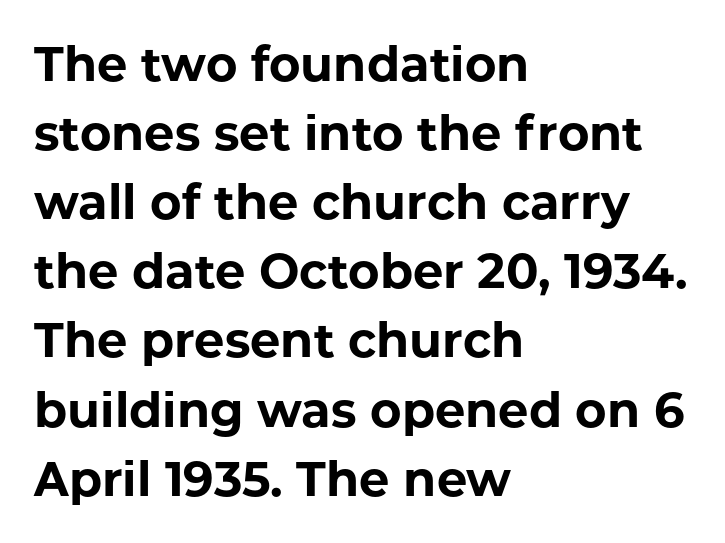
Q: Is the text bold? A: Yes.
Q: Is the text italic (slanted)? A: No, it is upright.
Q: Is the typeface a serif or a sans-serif typeface? A: Sans-serif.
Q: Is the text underlined? A: No.
Q: How is the paragraph aligned? A: Left-aligned.
Q: Is the spacing between letters normal or unusually wide? A: Normal.
Q: Is the spacing between lines tight, normal or loose? A: Normal.
Q: Width (condensed, normal, or wide)? A: Normal.
Q: Stroke contrast? A: Low.
Q: x-height? A: Medium.
Q: Monospaced? A: No.
